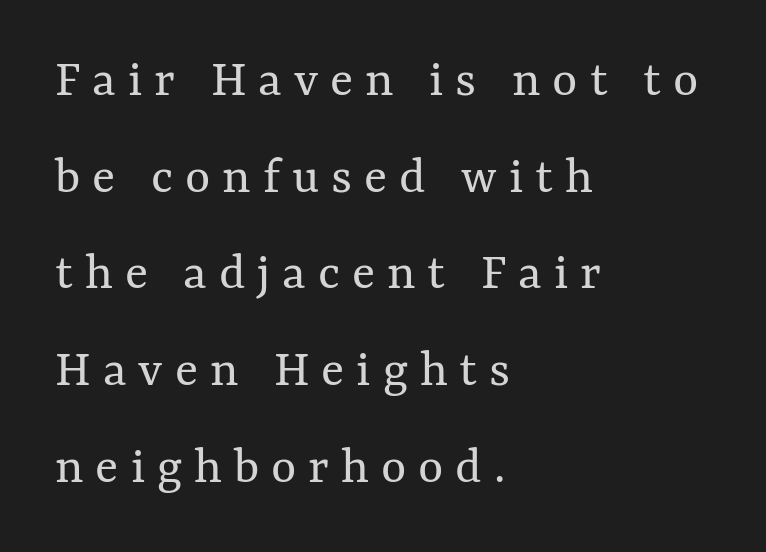
Q: Is the text bold? A: No.
Q: Is the text italic (slanted)? A: No, it is upright.
Q: Is the text underlined? A: No.
Q: How is the paragraph aligned? A: Left-aligned.
Q: Is the spacing between letters normal or unusually wide? A: Unusually wide.
Q: Width (condensed, normal, or wide)? A: Normal.
Q: Stroke contrast? A: Medium.
Q: x-height? A: Medium.
Q: Monospaced? A: No.
